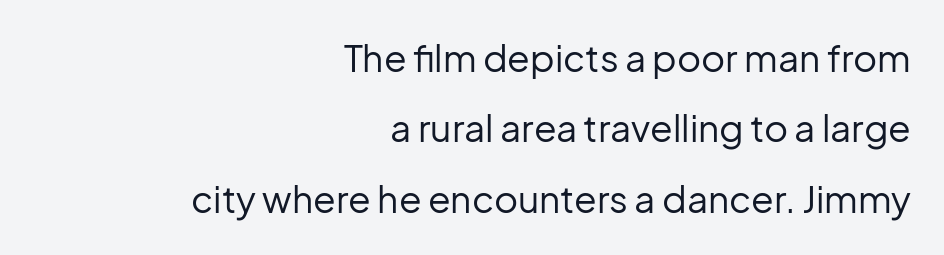
The typeface chosen for these lines omits serifs. Students, observe: this is what heavily led, spacious text looks like. The text block is weighted toward the right margin, trailing off unevenly leftward. Do the letters lean? They stand straight. Does extra space separate the letters? No, they use regular spacing.
